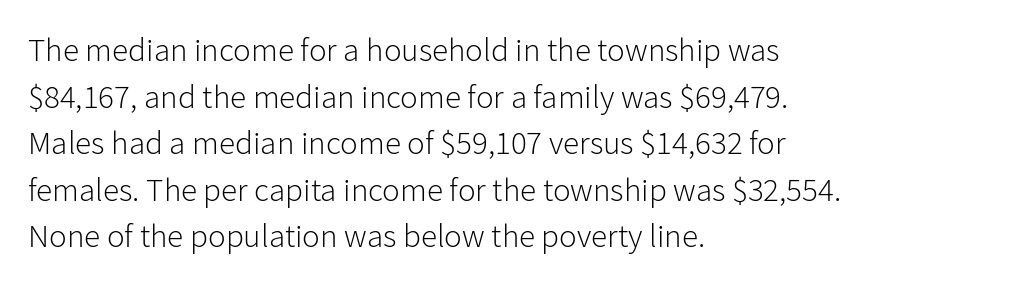
The image shows 33 px light sans-serif type, upright; set left-aligned, normal line spacing (1.41x), normal letter spacing, not underlined; low stroke contrast and a medium x-height.
